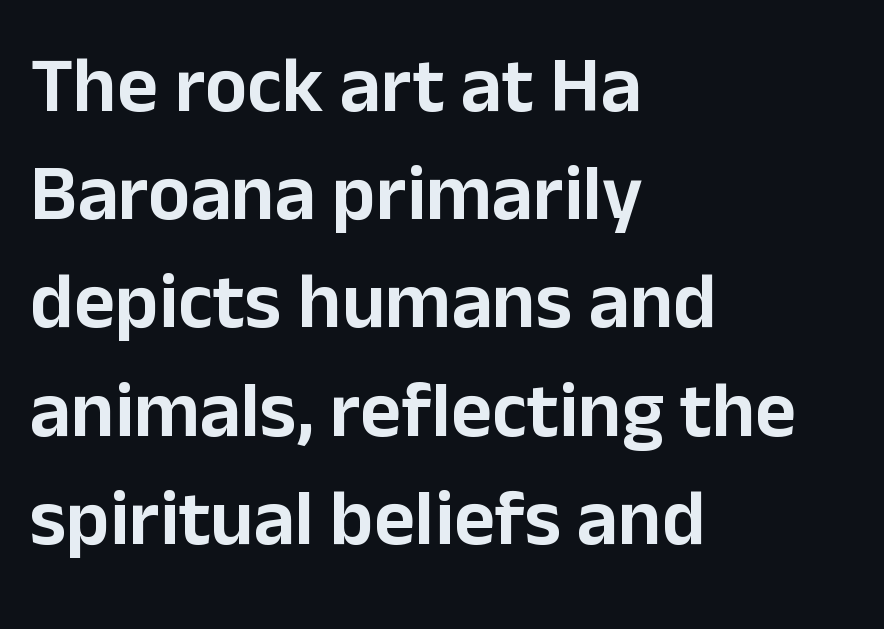
The face used here is proportionally spaced, like ordinary book or web type. Tall strokes in this sample are plumb rather than angled. Leftover space on each line is placed entirely after the last word. Successive baselines arrive at the customary interval. Serif or sans? Sans — the stroke terminals are bare.
